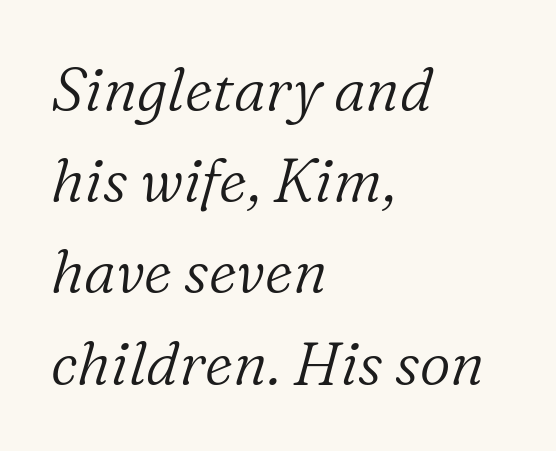
{"serif": "yes", "italic": "yes", "lean": "right", "slant_degrees": 16, "bold": "no", "weight": "light", "width": "normal", "stroke_contrast": "low", "x_height": "medium", "monospaced": "no", "underline": "no", "align": "left", "line_spacing": "normal", "line_spacing_ratio": 1.52, "letter_spacing": "normal", "letter_spacing_em": 0.0, "glyph_px": 60}
